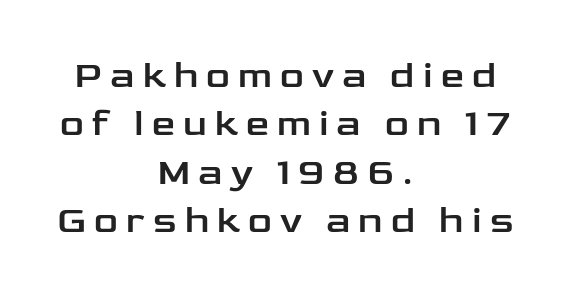
The image shows 37 px wide sans-serif type, upright; set centered, normal line spacing (1.31x), unusually wide letter spacing (+0.22 em), not underlined; low stroke contrast and a medium x-height.
